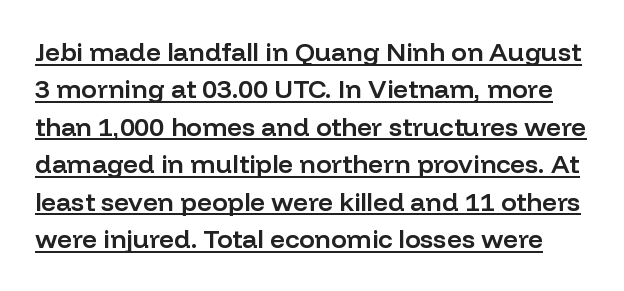
The image shows 26 px text type, upright; set normal line spacing (1.44x), normal letter spacing, underlined.
